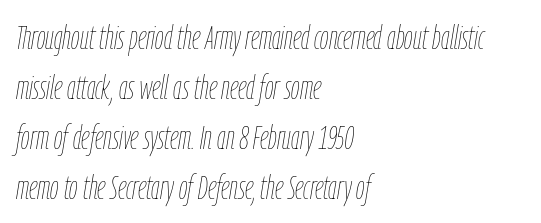
Honestly, the letter spacing is just normal — you wouldn't notice it. Stem width sits at or under what a default text font uses. There's an unmistakable incline to the writing here. Any mark beneath the type? The region is blank.
